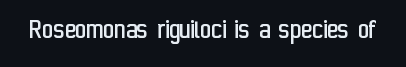
Q: Is the text bold? A: No.
Q: Is the text italic (slanted)? A: No, it is upright.
Q: Is the typeface a serif or a sans-serif typeface? A: Sans-serif.
Q: Is the text underlined? A: No.
Q: Is the spacing between letters normal or unusually wide? A: Normal.
Q: Width (condensed, normal, or wide)? A: Condensed.
Q: Stroke contrast? A: Low.
Q: x-height? A: Medium.
Q: Monospaced? A: No.
